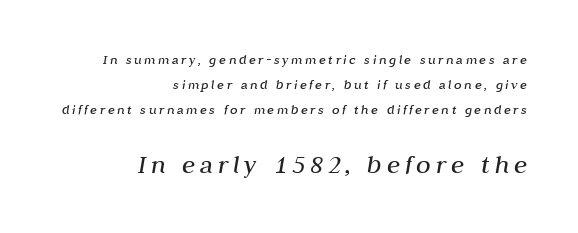
Q: Is the text bold? A: No.
Q: Is the text italic (slanted)? A: Yes, it leans right by about 10 degrees.
Q: Is the text underlined? A: No.
Q: How is the paragraph aligned? A: Right-aligned.
Q: Which block of text is set in a larger size, the first (top) or the second (bottom)? A: The second (bottom) one.
